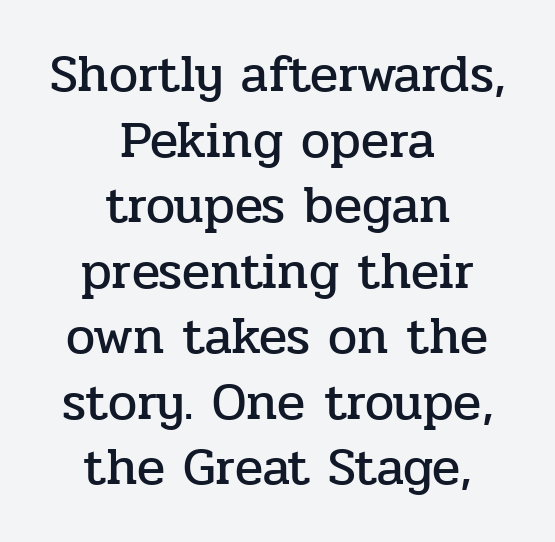
Q: Is the text italic (slanted)? A: No, it is upright.
Q: Is the typeface a serif or a sans-serif typeface? A: Serif.
Q: Is the text underlined? A: No.
Q: How is the paragraph aligned? A: Centered.
Q: Is the spacing between letters normal or unusually wide? A: Normal.
Q: Is the spacing between lines tight, normal or loose? A: Normal.
Q: Width (condensed, normal, or wide)? A: Normal.
Q: Stroke contrast? A: Low.
Q: x-height? A: Medium.
Q: Monospaced? A: No.
